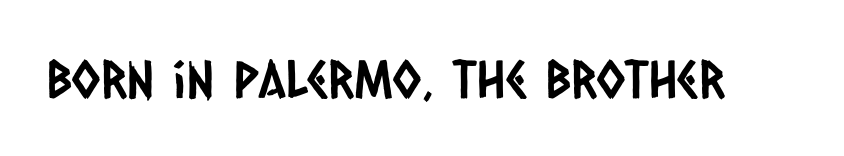
Q: Is the typeface a serif or a sans-serif typeface? A: Sans-serif.
Q: Is the text underlined? A: No.
Q: Is the spacing between letters normal or unusually wide? A: Normal.
Q: Width (condensed, normal, or wide)? A: Condensed.
Q: Stroke contrast? A: Low.
Q: x-height? A: Large.
Q: Monospaced? A: No.
